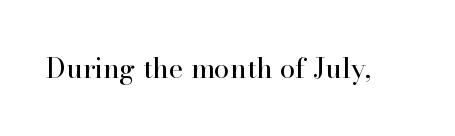
{"serif": "yes", "italic": "no", "bold": "no", "weight": "regular", "width": "normal", "stroke_contrast": "high", "x_height": "small", "monospaced": "no", "underline": "no", "letter_spacing": "normal", "letter_spacing_em": 0.0, "glyph_px": 28}
